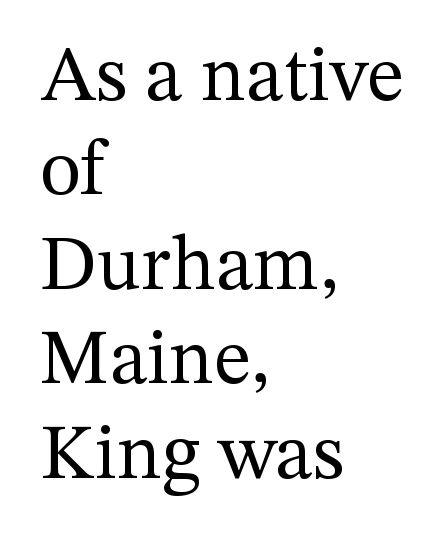
The image shows 78 px regular-weight serif type, upright; set left-aligned, line spacing 1.21x, normal letter spacing, not underlined; medium stroke contrast and a medium x-height.
